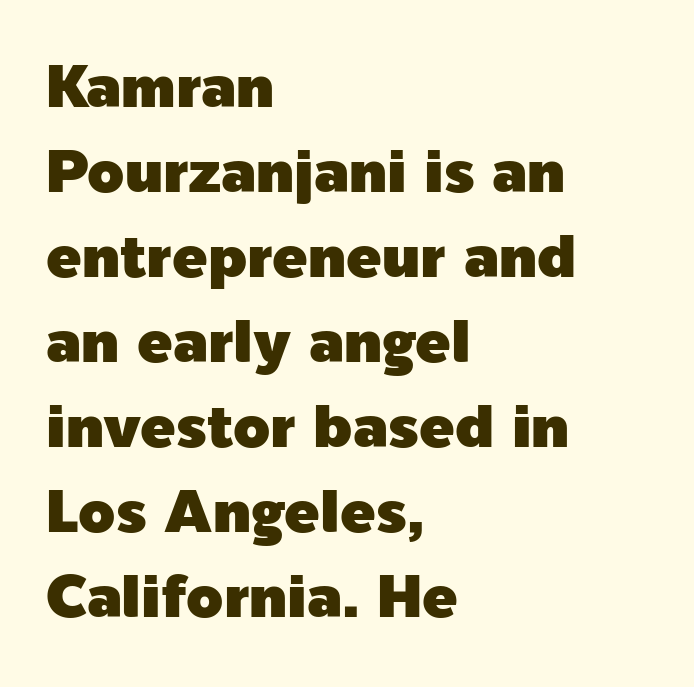
Q: Is the text italic (slanted)? A: No, it is upright.
Q: Is the typeface a serif or a sans-serif typeface? A: Sans-serif.
Q: Is the text underlined? A: No.
Q: How is the paragraph aligned? A: Left-aligned.
Q: Is the spacing between letters normal or unusually wide? A: Normal.
Q: Is the spacing between lines tight, normal or loose? A: Normal.
Q: Width (condensed, normal, or wide)? A: Normal.
Q: x-height? A: Medium.
Q: Monospaced? A: No.
